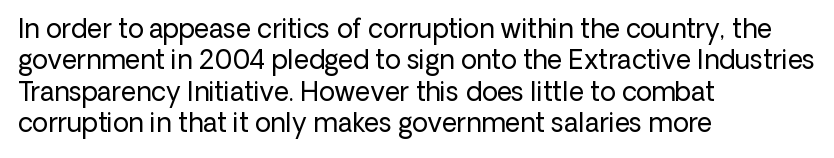
Q: Is the text bold? A: No.
Q: Is the text italic (slanted)? A: No, it is upright.
Q: Is the text underlined? A: No.
Q: How is the paragraph aligned? A: Left-aligned.
Q: Is the spacing between letters normal or unusually wide? A: Normal.
